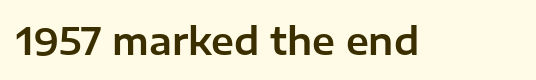
Q: Is the text italic (slanted)? A: No, it is upright.
Q: Is the typeface a serif or a sans-serif typeface? A: Sans-serif.
Q: Is the text underlined? A: No.
Q: Is the spacing between letters normal or unusually wide? A: Normal.
Q: Width (condensed, normal, or wide)? A: Normal.
Q: Stroke contrast? A: Low.
Q: x-height? A: Medium.
Q: Monospaced? A: No.
